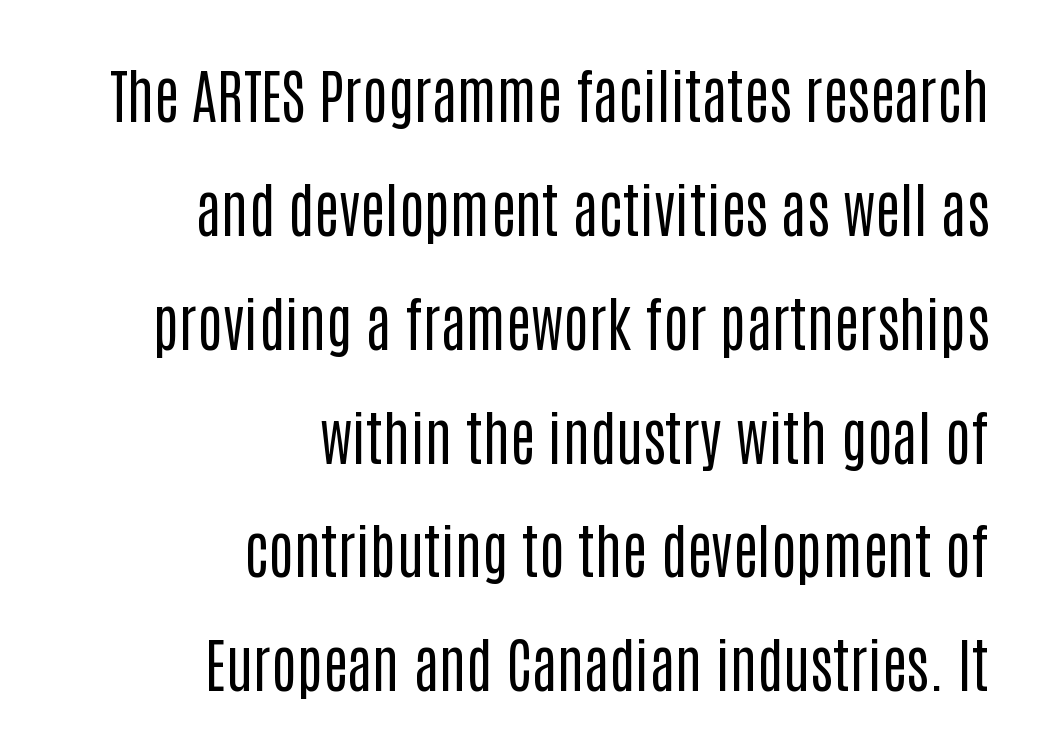
{"serif": "no", "italic": "no", "bold": "no", "weight": "regular", "width": "condensed", "stroke_contrast": "low", "x_height": "large", "monospaced": "no", "underline": "no", "align": "right", "line_spacing": "loose", "line_spacing_ratio": 1.93, "letter_spacing": "normal", "letter_spacing_em": 0.0, "glyph_px": 59}
